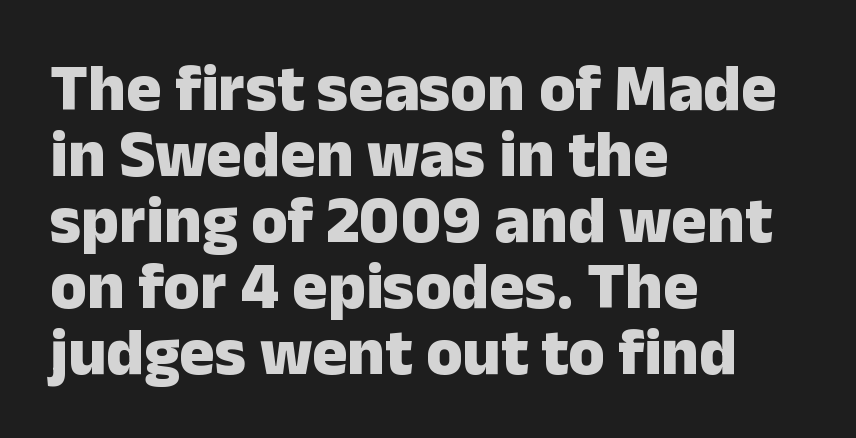
Notice how thick the strokes are: this is what a full bold looks like. A typesetter would call this proportional, since set widths differ per character. A bare baseline throughout the passage. Whoever set this chose condensed vertical rhythm over breathing room. Observe the absence of serifs on each vertical stroke in this sample.
